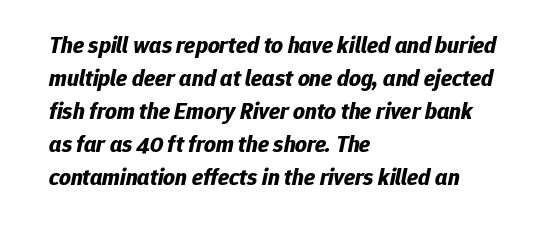
Q: Is the text bold? A: Yes.
Q: Is the text italic (slanted)? A: Yes, it leans right by about 12 degrees.
Q: Is the text underlined? A: No.
Q: How is the paragraph aligned? A: Left-aligned.
Q: Is the spacing between letters normal or unusually wide? A: Normal.
Q: Is the spacing between lines tight, normal or loose? A: Normal.
